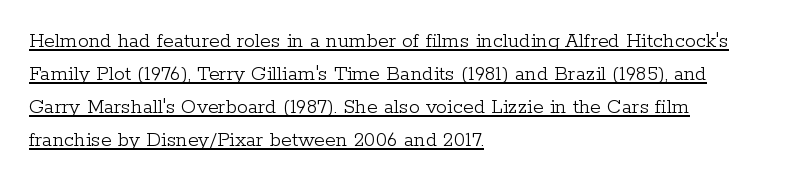
{"italic": "no", "bold": "no", "underline": "yes", "align": "left", "line_spacing": "normal", "line_spacing_ratio": 1.5, "letter_spacing": "normal", "letter_spacing_em": 0.0, "glyph_px": 22}
